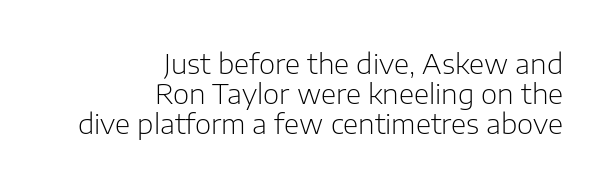
The setting favours the right margin, as signatures and pull-quotes sometimes do. Decoration check: the copy has no underline. Is the type heavy? It reads as light-to-regular instead. The passage shown has conventional tracking throughout. Ascenders rise straight up at ninety degrees. You could not count columns in this text — the font is proportionally spaced.
